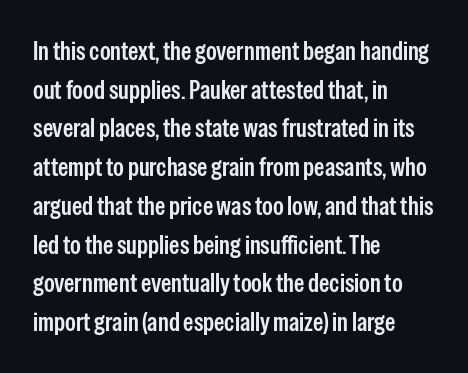
The image shows 26 px text type, upright; set left-aligned, normal line spacing (1.49x), normal letter spacing, not underlined.
